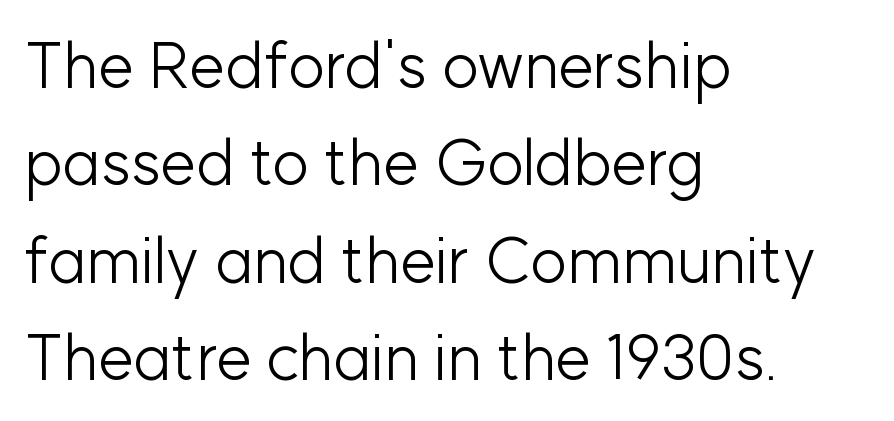
Rows of type keep a routine distance in the vertical direction. How are the letters spaced? Ordinarily, with no added tracking. These glyphs show unthickened strokes, regular width or finer. The baseline area is clear.
